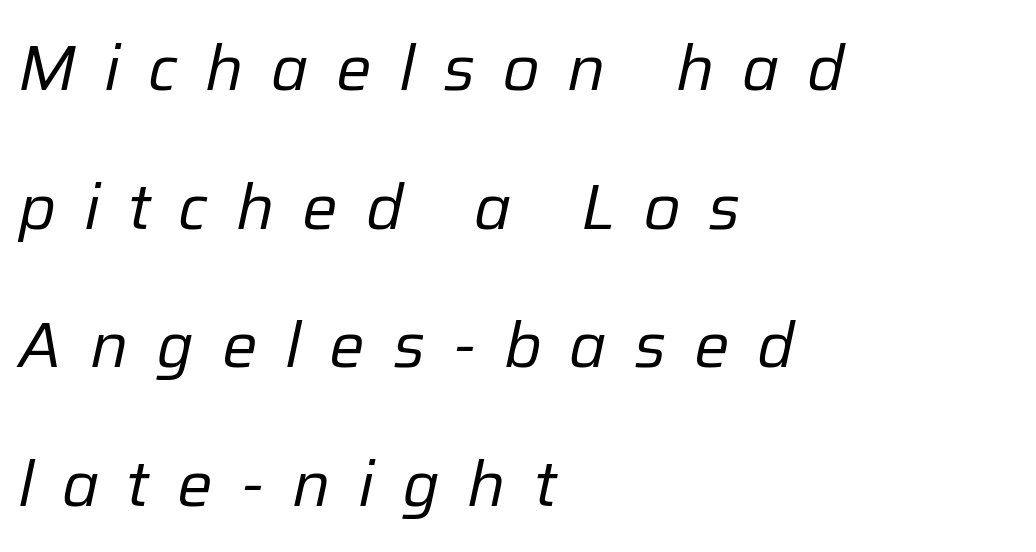
The font sits on the lighter half of the weight spectrum, regular included. Successive baselines arrive slowly, with a big drop between each. Someone cranked the tracking dial way up on this one. Words float on clear page, feet unadorned. Notice how the stems are inclined rather than vertical — that's the hallmark of italics.
